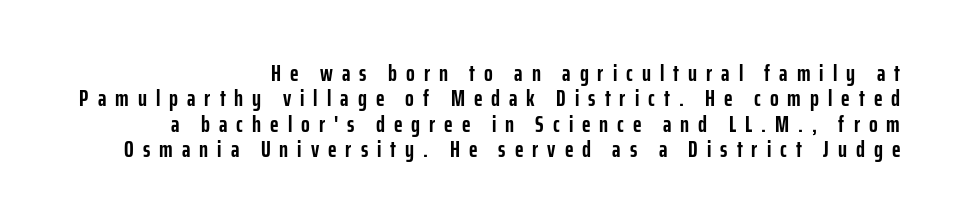
If you drew a line through each stem, it would be perfectly vertical. Plain, unruled lines of type. The typesetting leans heavy: a genuine bold. This sample trades vertical openness for compactness between lines.
